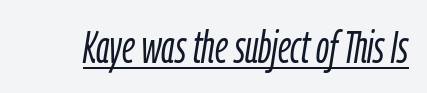
Does the lettering tilt? It does — this is italic. Tracking value appears to be zero — textbook default spacing. Proportional: the letters do not fall into vertical columns. Compared with undecorated copy, this sample adds a rule below the words. No heavy texture on the line: the type isn't bold.
